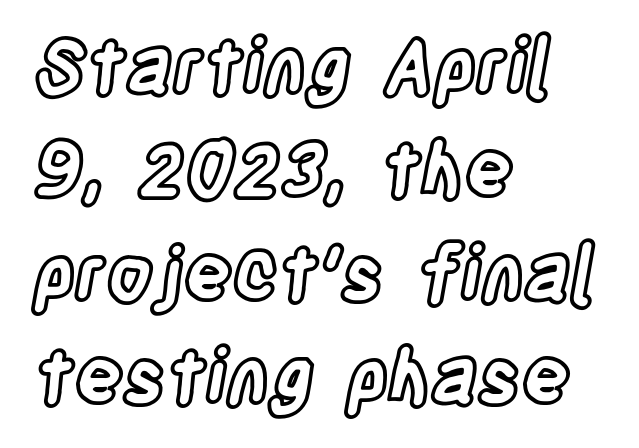
Q: Is the text italic (slanted)? A: Yes.
Q: Is the text underlined? A: No.
Q: How is the paragraph aligned? A: Left-aligned.
Q: Is the spacing between letters normal or unusually wide? A: Normal.
Q: Is the spacing between lines tight, normal or loose? A: Normal.
Q: Width (condensed, normal, or wide)? A: Condensed.
Q: x-height? A: Large.
Q: Monospaced? A: No.
